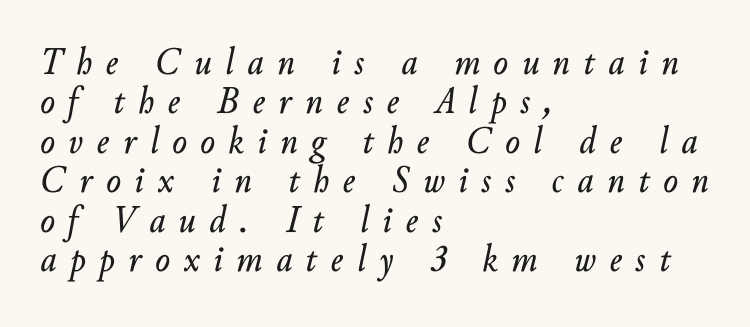
Spacing verdict: proportional, widths tailored to each character. Each new line begins almost immediately beneath the previous one. This sample uses an oblique cut, with every glyph tilted off the vertical. The ragged edge is on the right, which tells us the setting is flush left. The type is letterspaced generously, with wide tracking. The space beneath each line is pristine and unruled.
